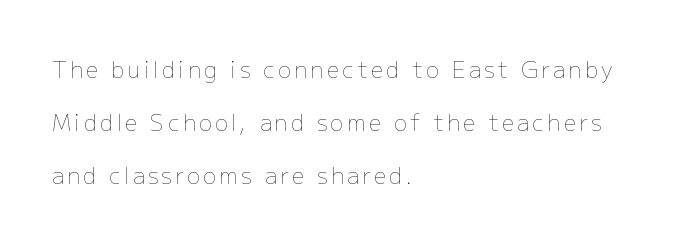
No heavy texture on the line: the type isn't bold. Italic? Not at all — the glyphs are vertical. Baseline-to-baseline distance is far greater than the letter height. Check under the words: just untouched page. Caption: multi-line text, flush left, ragged right.
